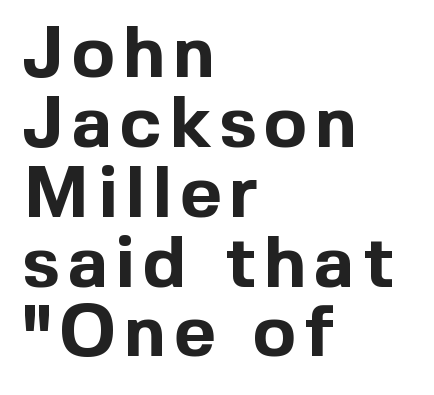
The image shows 72 px bold sans-serif type, upright; set left-aligned, tight line spacing (0.97x), not underlined; a medium x-height.
